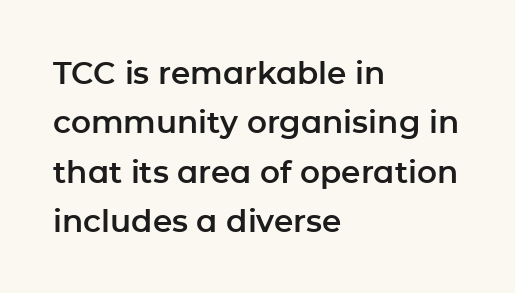
Q: Is the text italic (slanted)? A: No, it is upright.
Q: Is the typeface a serif or a sans-serif typeface? A: Sans-serif.
Q: Is the text underlined? A: No.
Q: How is the paragraph aligned? A: Left-aligned.
Q: Is the spacing between letters normal or unusually wide? A: Normal.
Q: Is the spacing between lines tight, normal or loose? A: Normal.
Q: Width (condensed, normal, or wide)? A: Normal.
Q: Stroke contrast? A: Low.
Q: x-height? A: Medium.
Q: Monospaced? A: No.
